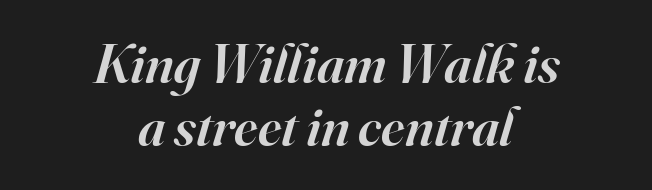
{"serif": "yes", "italic": "yes", "lean": "right", "slant_degrees": 16, "bold": "semi", "weight": "semibold", "width": "normal", "stroke_contrast": "high", "x_height": "small", "monospaced": "no", "underline": "no", "align": "center", "line_spacing": "tight", "line_spacing_ratio": 1.13, "letter_spacing": "normal", "letter_spacing_em": 0.0, "glyph_px": 56}
